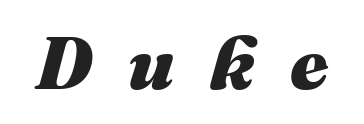
Q: Is the text bold? A: Yes.
Q: Is the text italic (slanted)? A: Yes, it leans right by about 16 degrees.
Q: Is the text underlined? A: No.
Q: Is the spacing between letters normal or unusually wide? A: Unusually wide.
Q: Width (condensed, normal, or wide)? A: Normal.
Q: Stroke contrast? A: Medium.
Q: x-height? A: Medium.
Q: Monospaced? A: No.
